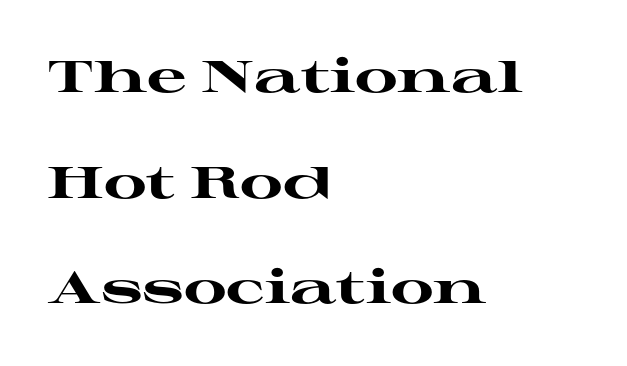
{"serif": "yes", "italic": "no", "bold": "yes", "weight": "heavy", "width": "wide", "stroke_contrast": "high", "x_height": "medium", "monospaced": "no", "underline": "no", "align": "left", "line_spacing": "loose", "line_spacing_ratio": 2.4, "letter_spacing": "normal", "letter_spacing_em": 0.0, "glyph_px": 44}
